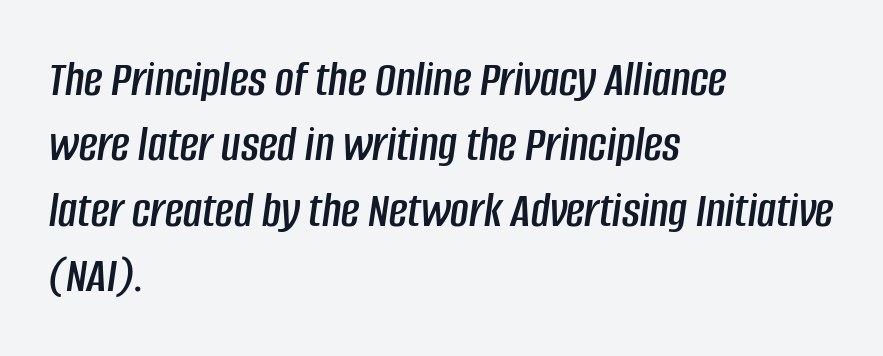
Leading matches the norm, producing a regular column. Anything drawn beneath the words? Only blank space. The rendering keeps characters at their native spacing. All the whitespace from short lines collects on the right.
